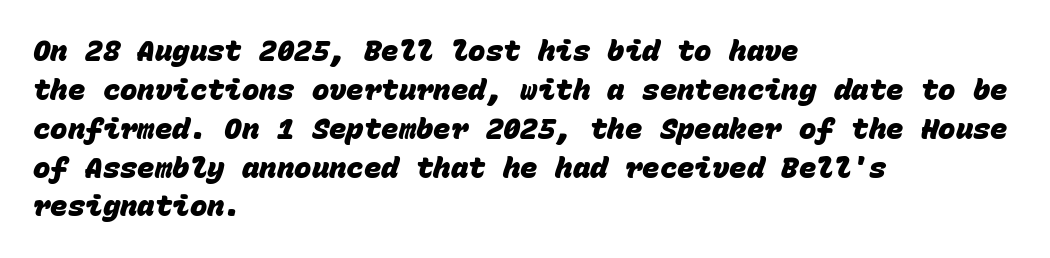
The image shows 29 px heavy sans-serif type, monospaced; set left-aligned, normal line spacing (1.34x), normal letter spacing, not underlined; low stroke contrast and a large x-height.
